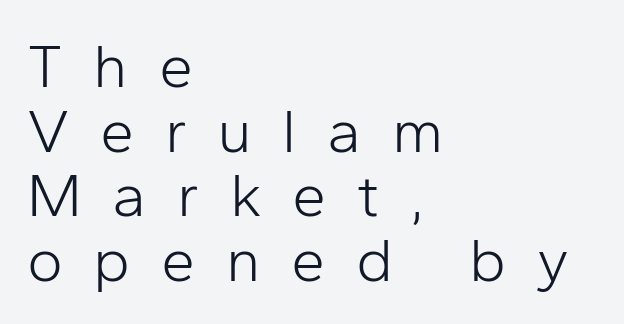
Q: Is the text bold? A: No.
Q: Is the text italic (slanted)? A: No, it is upright.
Q: Is the typeface a serif or a sans-serif typeface? A: Sans-serif.
Q: Is the text underlined? A: No.
Q: How is the paragraph aligned? A: Left-aligned.
Q: Is the spacing between letters normal or unusually wide? A: Unusually wide.
Q: Is the spacing between lines tight, normal or loose? A: Tight.
Q: Width (condensed, normal, or wide)? A: Normal.
Q: Stroke contrast? A: Low.
Q: x-height? A: Medium.
Q: Monospaced? A: No.
